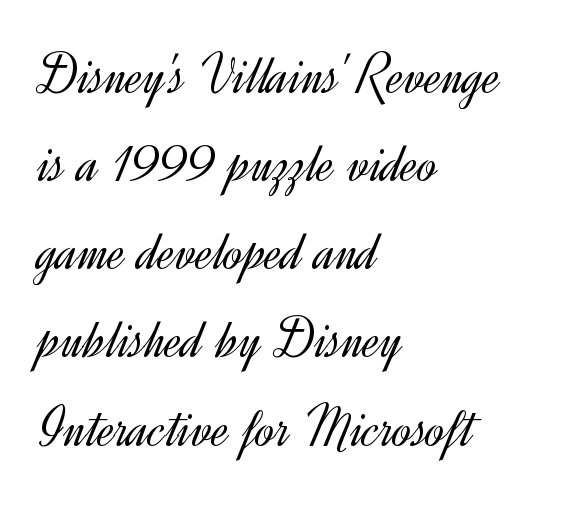
No extra tracking has been applied to these lines. A student would call this left alignment; a typographer would say flush left, rag right. Vertical spacing — default. Is this a fixed-width face? No — the glyphs have proportional, varying widths. Stem width sits at or under what a default text font uses.
